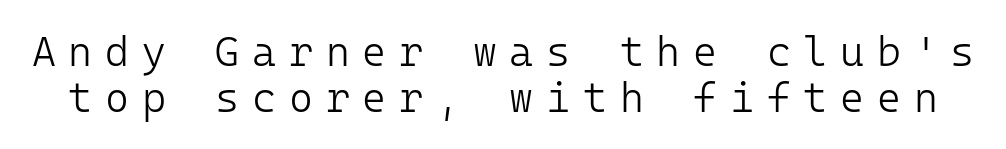
Vertical strokes here are truly vertical. Tracking value appears strongly positive — letters spread wide. The font family rendered here belongs to the sans-serif group. Summary of vertical rhythm: compact, with narrow interline spacing. These glyphs show unthickened strokes, regular width or finer. Here the designer chose a console-style face with uniform glyph widths.
